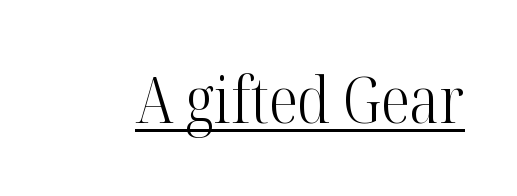
Q: Is the text bold? A: No.
Q: Is the text italic (slanted)? A: No, it is upright.
Q: Is the typeface a serif or a sans-serif typeface? A: Serif.
Q: Is the text underlined? A: Yes.
Q: Is the spacing between letters normal or unusually wide? A: Normal.
Q: Width (condensed, normal, or wide)? A: Condensed.
Q: Stroke contrast? A: High.
Q: x-height? A: Medium.
Q: Monospaced? A: No.
